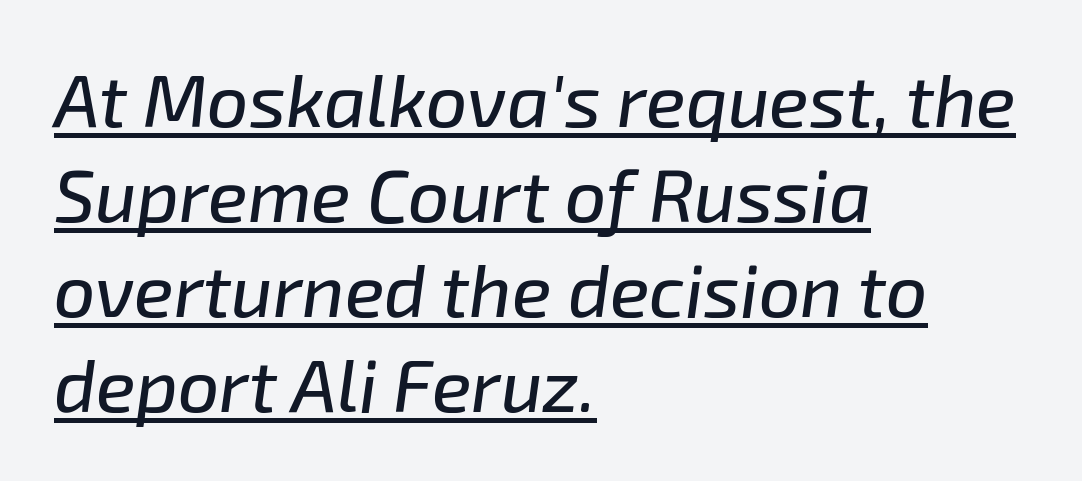
Q: Is the text italic (slanted)? A: Yes, it leans right by about 8 degrees.
Q: Is the text underlined? A: Yes.
Q: How is the paragraph aligned? A: Left-aligned.
Q: Is the spacing between letters normal or unusually wide? A: Normal.
Q: Is the spacing between lines tight, normal or loose? A: Normal.
Q: Width (condensed, normal, or wide)? A: Normal.
Q: Stroke contrast? A: Low.
Q: x-height? A: Medium.
Q: Monospaced? A: No.
